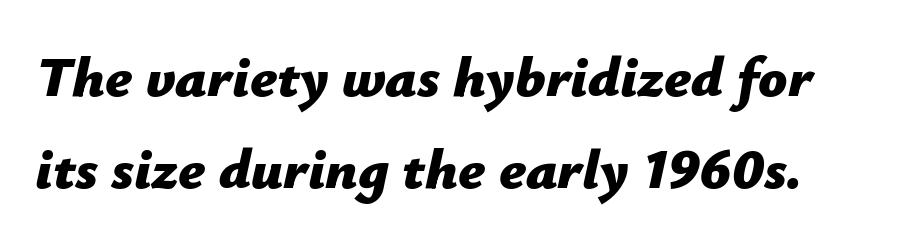
The image shows 57 px bold type, italic (leaning right); set normal line spacing (1.61x), normal letter spacing, not underlined; low stroke contrast and a medium x-height.
